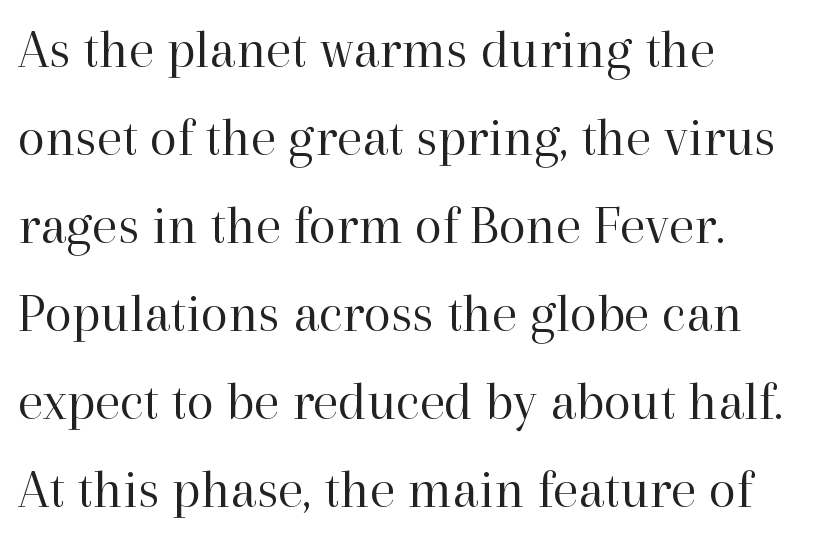
Q: Is the text bold? A: No.
Q: Is the text italic (slanted)? A: No, it is upright.
Q: Is the typeface a serif or a sans-serif typeface? A: Serif.
Q: Is the text underlined? A: No.
Q: How is the paragraph aligned? A: Left-aligned.
Q: Is the spacing between letters normal or unusually wide? A: Normal.
Q: Is the spacing between lines tight, normal or loose? A: Normal.
Q: Width (condensed, normal, or wide)? A: Normal.
Q: Stroke contrast? A: High.
Q: x-height? A: Medium.
Q: Monospaced? A: No.
